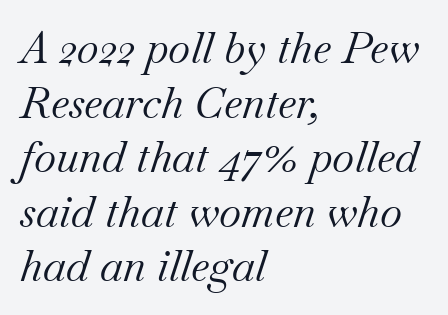
The image shows 43 px regular-weight serif type, italic (leaning right); set left-aligned, normal line spacing (1.27x), normal letter spacing, not underlined; medium stroke contrast and a small x-height.
